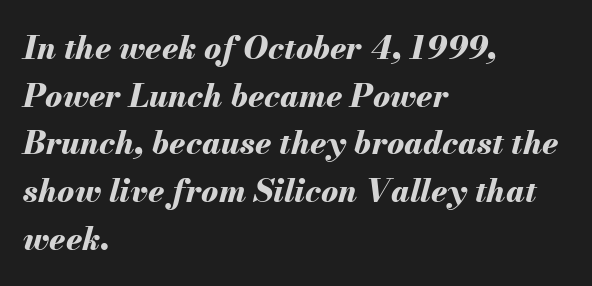
Only glyphs here, with clear space below each row. Caption: multi-line text, flush left, ragged right. How heavy is the stroke? Heavy — this is a bold. Each word holds together tightly as a unit, with standard inter-letter gaps.
